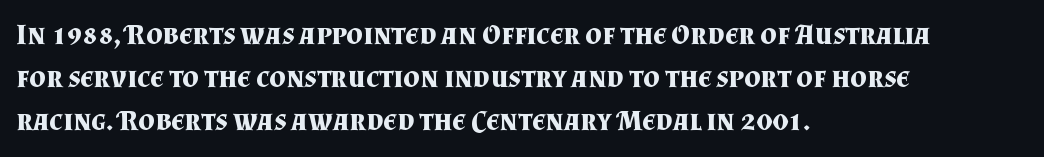
{"serif": "yes", "italic": "no", "bold": "yes", "weight": "bold", "width": "normal", "stroke_contrast": "medium", "x_height": "small", "monospaced": "no", "underline": "no", "align": "left", "line_spacing": "normal", "line_spacing_ratio": 1.49, "letter_spacing": "normal", "letter_spacing_em": 0.0, "glyph_px": 29}
